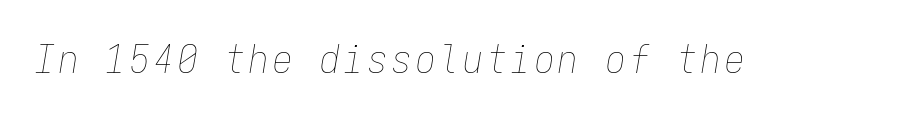
Q: Is the text bold? A: No.
Q: Is the text italic (slanted)? A: Yes, it leans right by about 9 degrees.
Q: Is the text underlined? A: No.
Q: Width (condensed, normal, or wide)? A: Condensed.
Q: Stroke contrast? A: Low.
Q: x-height? A: Medium.
Q: Monospaced? A: Yes.
